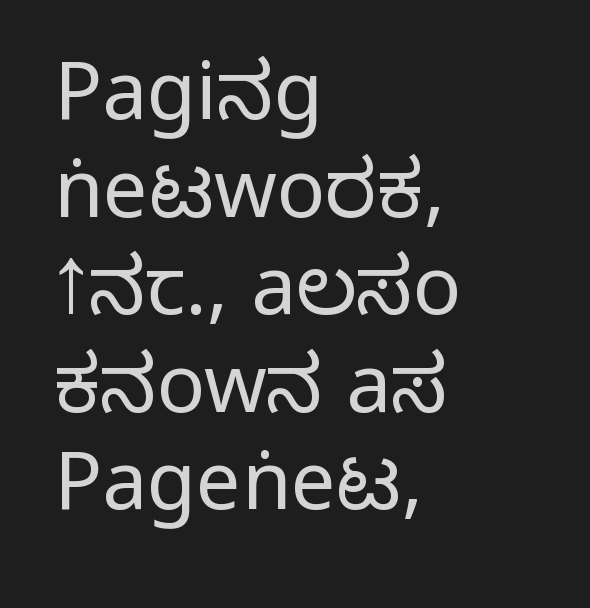
The image shows 80 px light sans-serif type, upright; set left-aligned, line spacing 1.22x, normal letter spacing, not underlined; low stroke contrast and a medium x-height.
